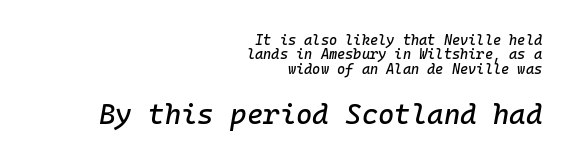
Q: Is the text italic (slanted)? A: Yes, it leans right by about 10 degrees.
Q: Is the text underlined? A: No.
Q: How is the paragraph aligned? A: Right-aligned.
Q: Is the spacing between letters normal or unusually wide? A: Normal.
Q: Is the spacing between lines tight, normal or loose? A: Tight.
Q: Which block of text is set in a larger size, the first (top) or the second (bottom)? A: The second (bottom) one.
Q: Width (condensed, normal, or wide)? A: Normal.
Q: Stroke contrast? A: Low.
Q: x-height? A: Medium.
Q: Monospaced? A: Yes.
